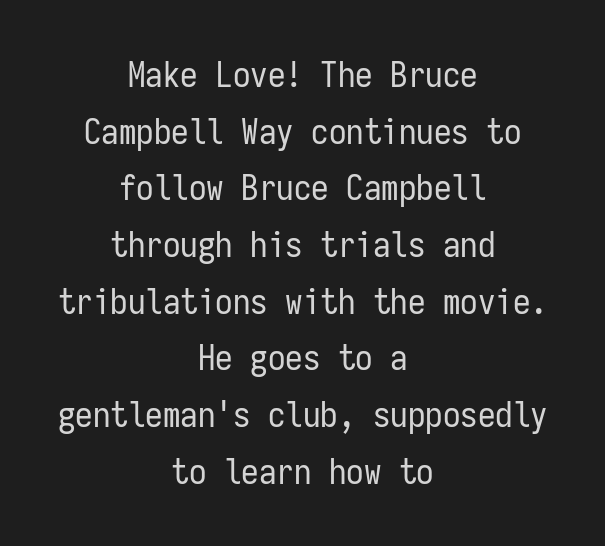
Q: Is the text bold? A: No.
Q: Is the text italic (slanted)? A: No, it is upright.
Q: Is the typeface a serif or a sans-serif typeface? A: Sans-serif.
Q: Is the text underlined? A: No.
Q: How is the paragraph aligned? A: Centered.
Q: Is the spacing between letters normal or unusually wide? A: Normal.
Q: Is the spacing between lines tight, normal or loose? A: Normal.
Q: Width (condensed, normal, or wide)? A: Condensed.
Q: Stroke contrast? A: Low.
Q: x-height? A: Medium.
Q: Monospaced? A: Yes.
